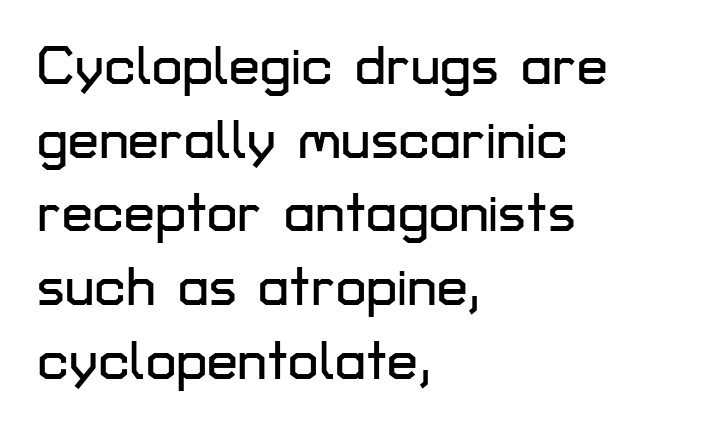
{"serif": "no", "italic": "no", "width": "normal", "stroke_contrast": "low", "x_height": "medium", "monospaced": "no", "underline": "no", "align": "left", "line_spacing": "normal", "line_spacing_ratio": 1.34, "letter_spacing": "normal", "letter_spacing_em": 0.0, "glyph_px": 55}
